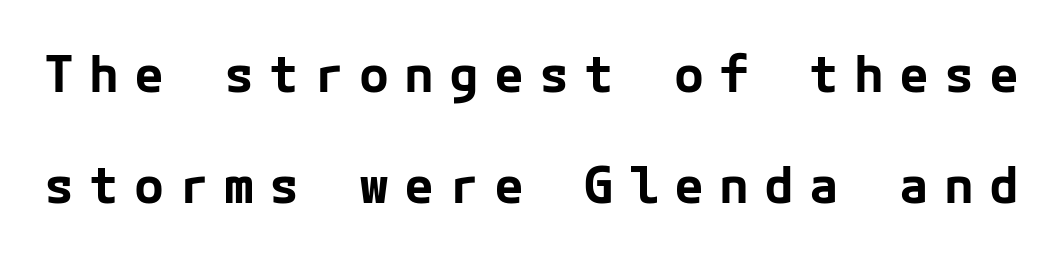
The image shows 50 px bold sans-serif type, upright; set loose line spacing (2.22x), unusually wide letter spacing (+0.3 em), not underlined; low stroke contrast and a medium x-height.
